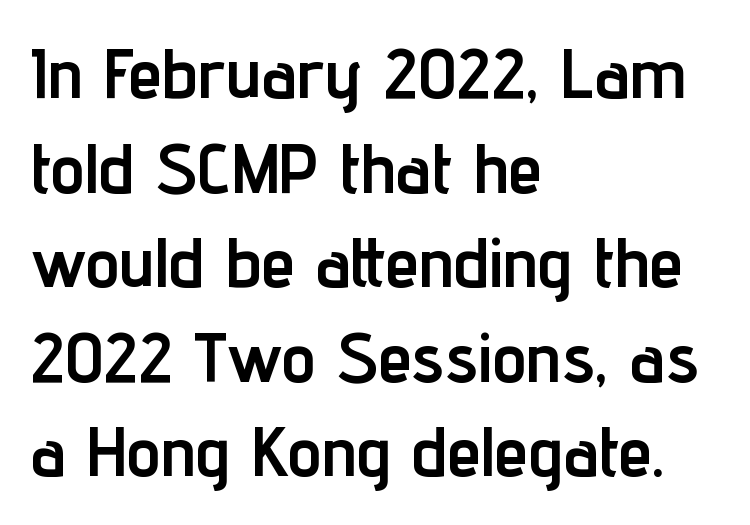
{"serif": "no", "italic": "no", "bold": "yes", "weight": "semibold", "width": "condensed", "stroke_contrast": "low", "x_height": "medium", "monospaced": "no", "underline": "no", "align": "left", "line_spacing": "normal", "line_spacing_ratio": 1.37, "letter_spacing": "normal", "letter_spacing_em": 0.0, "glyph_px": 69}
